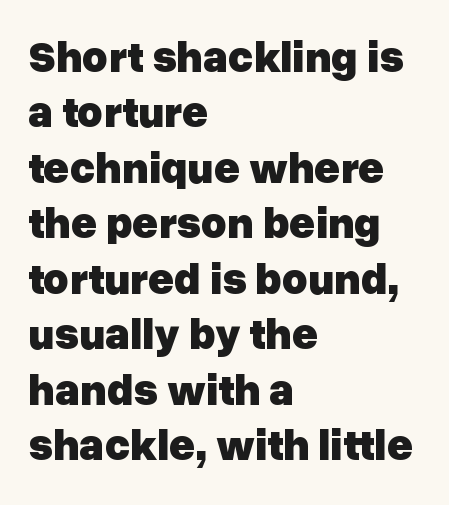
{"serif": "no", "italic": "no", "bold": "yes", "weight": "heavy", "width": "normal", "stroke_contrast": "low", "x_height": "medium", "monospaced": "no", "underline": "no", "align": "left", "line_spacing": "normal", "line_spacing_ratio": 1.26, "letter_spacing": "normal", "letter_spacing_em": 0.0, "glyph_px": 44}
